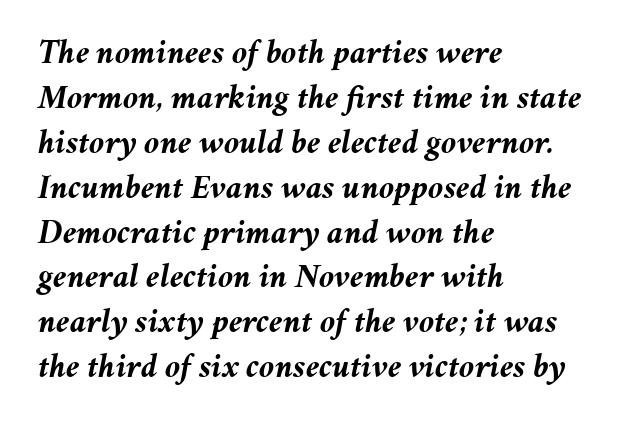
{"italic": "yes", "lean": "right", "slant_degrees": 11, "bold": "yes", "weight": "semibold", "width": "normal", "stroke_contrast": "medium", "x_height": "medium", "monospaced": "no", "underline": "no", "align": "left", "line_spacing": "normal", "line_spacing_ratio": 1.32, "letter_spacing": "normal", "letter_spacing_em": 0.0, "glyph_px": 34}
